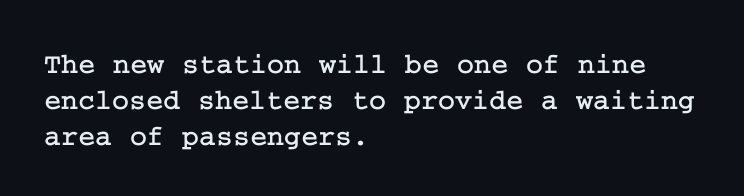
The image shows 29 px serif type, upright; set left-aligned, line spacing 1.24x, normal letter spacing, not underlined; low stroke contrast and a medium x-height.
